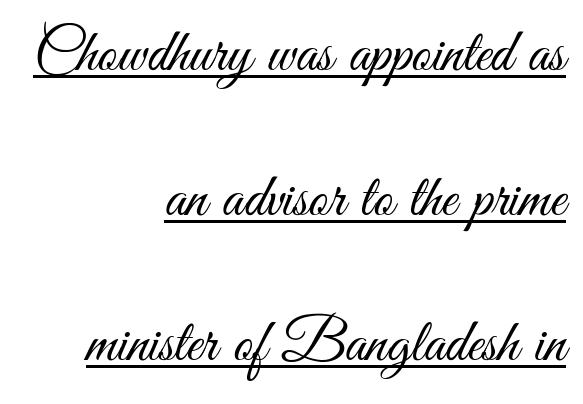
{"serif": "no", "bold": "no", "weight": "light", "width": "condensed", "stroke_contrast": "medium", "x_height": "small", "monospaced": "no", "underline": "yes", "align": "right", "line_spacing": "loose", "line_spacing_ratio": 2.38, "letter_spacing": "normal", "letter_spacing_em": 0.0, "glyph_px": 61}
